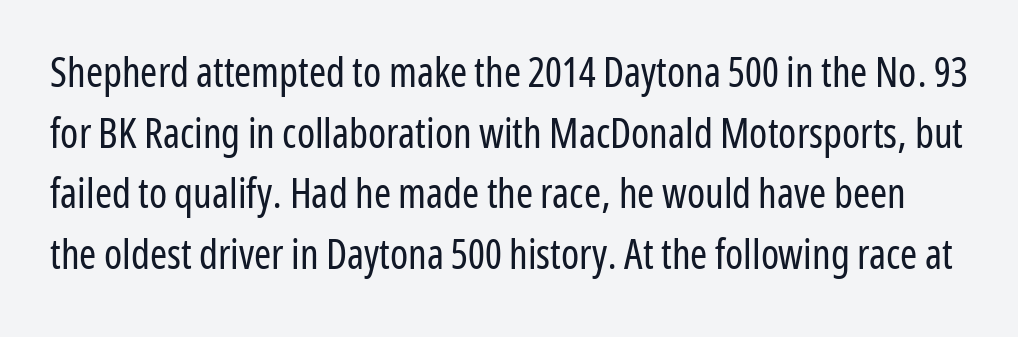
Q: Is the text bold? A: No.
Q: Is the text italic (slanted)? A: No, it is upright.
Q: Is the typeface a serif or a sans-serif typeface? A: Sans-serif.
Q: Is the text underlined? A: No.
Q: Is the spacing between letters normal or unusually wide? A: Normal.
Q: Is the spacing between lines tight, normal or loose? A: Normal.
Q: Width (condensed, normal, or wide)? A: Condensed.
Q: Stroke contrast? A: Low.
Q: x-height? A: Medium.
Q: Monospaced? A: No.
